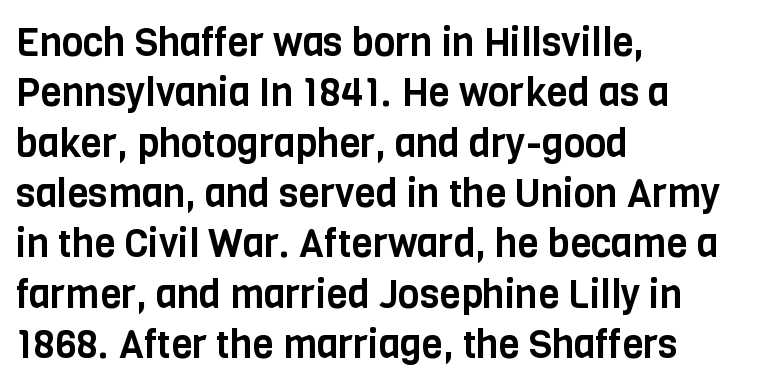
{"serif": "no", "italic": "no", "width": "condensed", "stroke_contrast": "low", "x_height": "large", "monospaced": "no", "underline": "no", "align": "left", "line_spacing": "normal", "line_spacing_ratio": 1.29, "letter_spacing": "normal", "letter_spacing_em": 0.0, "glyph_px": 39}
